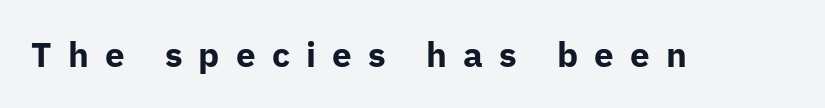
The image shows 35 px bold sans-serif type, upright; set unusually wide letter spacing (+0.46 em), not underlined; low stroke contrast and a medium x-height.
